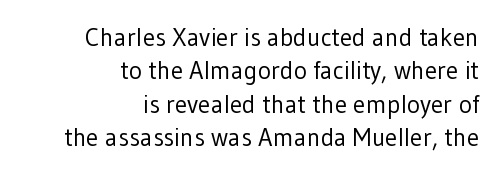
A quiet, ordinary-to-light weight characterises the typeface. Between one letter and the next there's only the usual sliver of space. Regular leading. The typesetter chose a ragged-left arrangement here.
